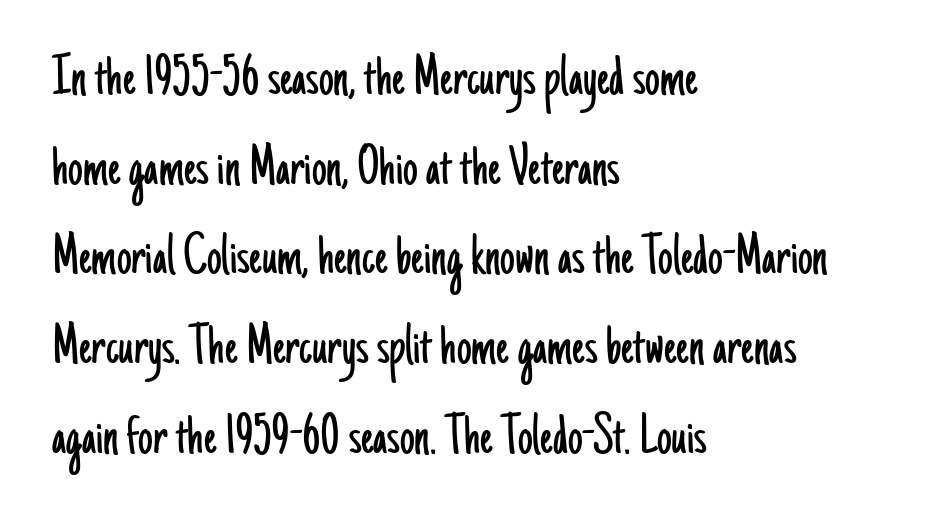
The image shows 59 px light, condensed sans-serif type, upright; set left-aligned, normal line spacing (1.52x), normal letter spacing, not underlined; low stroke contrast and a small x-height.
